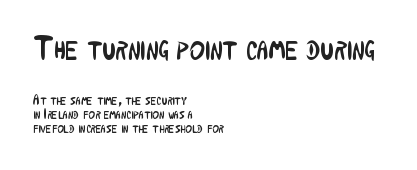
{"serif": "no", "italic": "no", "bold": "no", "weight": "regular", "width": "condensed", "stroke_contrast": "low", "x_height": "medium", "monospaced": "no", "underline": "no", "align": "left", "line_spacing": "tight", "line_spacing_ratio": 1.01, "letter_spacing": "normal", "letter_spacing_em": 0.0, "larger_block": "first", "size_ratio": 2.36, "glyph_px": 33}
